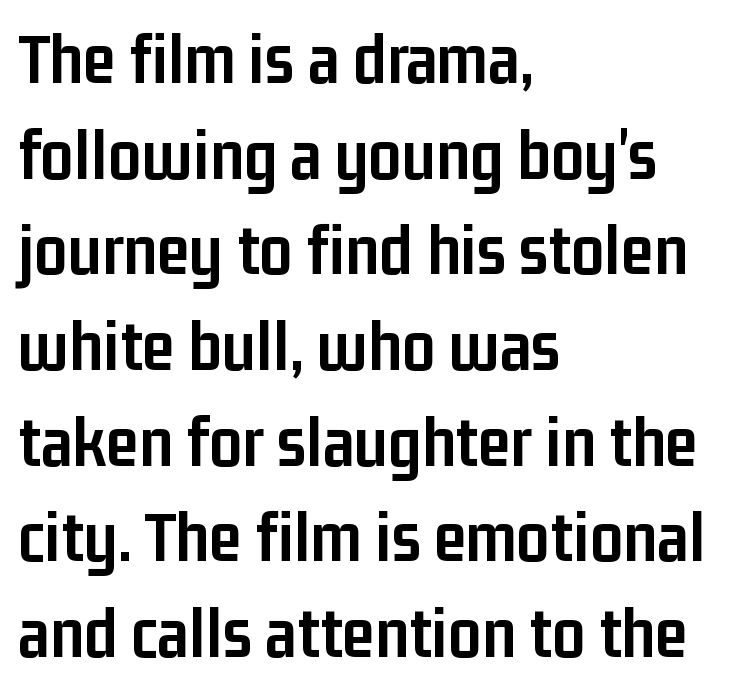
Q: Is the text bold? A: Yes.
Q: Is the text italic (slanted)? A: No, it is upright.
Q: Is the typeface a serif or a sans-serif typeface? A: Sans-serif.
Q: Is the text underlined? A: No.
Q: How is the paragraph aligned? A: Left-aligned.
Q: Is the spacing between letters normal or unusually wide? A: Normal.
Q: Is the spacing between lines tight, normal or loose? A: Normal.
Q: Width (condensed, normal, or wide)? A: Condensed.
Q: Stroke contrast? A: Low.
Q: x-height? A: Medium.
Q: Monospaced? A: No.
